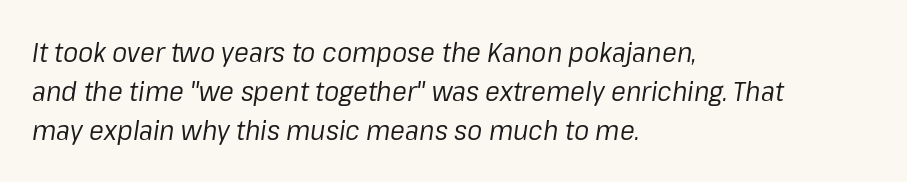
Q: Is the text bold? A: No.
Q: Is the text italic (slanted)? A: Yes, it leans right by about 8 degrees.
Q: Is the text underlined? A: No.
Q: How is the paragraph aligned? A: Left-aligned.
Q: Is the spacing between letters normal or unusually wide? A: Normal.
Q: Is the spacing between lines tight, normal or loose? A: Normal.
Q: Width (condensed, normal, or wide)? A: Normal.
Q: Stroke contrast? A: Low.
Q: x-height? A: Medium.
Q: Monospaced? A: No.
